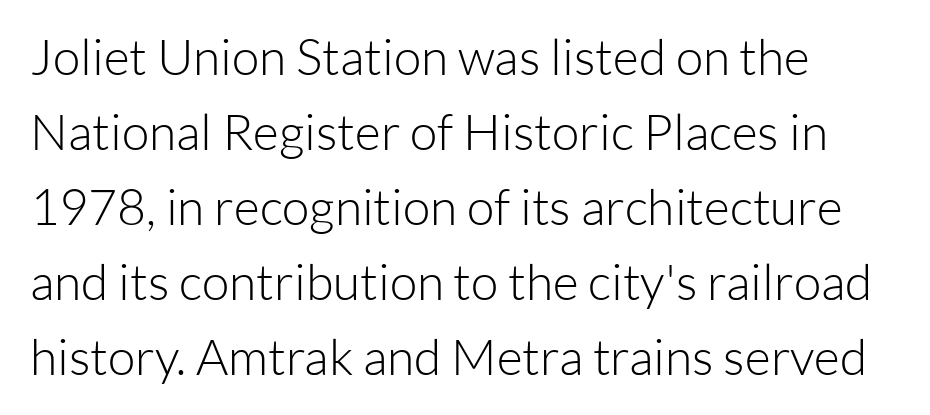
Q: Is the text bold? A: No.
Q: Is the text italic (slanted)? A: No, it is upright.
Q: Is the typeface a serif or a sans-serif typeface? A: Sans-serif.
Q: Is the text underlined? A: No.
Q: How is the paragraph aligned? A: Left-aligned.
Q: Is the spacing between letters normal or unusually wide? A: Normal.
Q: Is the spacing between lines tight, normal or loose? A: Normal.
Q: Width (condensed, normal, or wide)? A: Normal.
Q: Stroke contrast? A: Low.
Q: x-height? A: Medium.
Q: Monospaced? A: No.
